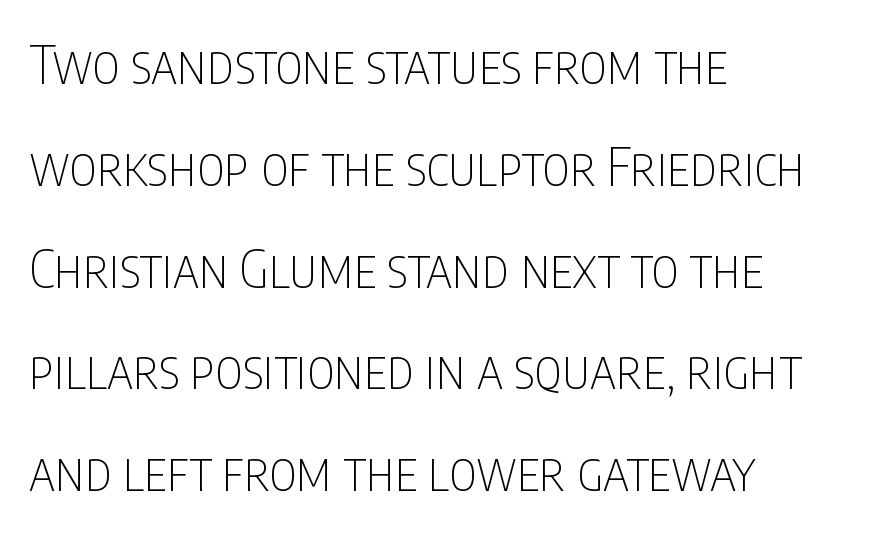
Q: Is the text bold? A: No.
Q: Is the text italic (slanted)? A: No, it is upright.
Q: Is the typeface a serif or a sans-serif typeface? A: Sans-serif.
Q: Is the text underlined? A: No.
Q: How is the paragraph aligned? A: Left-aligned.
Q: Is the spacing between letters normal or unusually wide? A: Normal.
Q: Is the spacing between lines tight, normal or loose? A: Loose.
Q: Width (condensed, normal, or wide)? A: Condensed.
Q: Stroke contrast? A: Low.
Q: x-height? A: Large.
Q: Monospaced? A: No.
